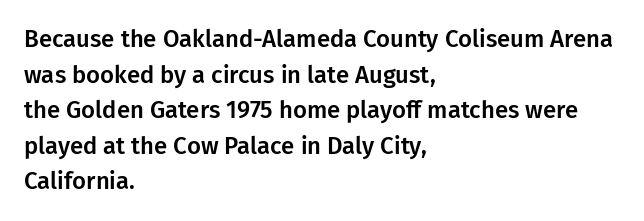
The image shows 24 px text type, upright; set left-aligned, normal line spacing (1.48x), normal letter spacing, not underlined.
